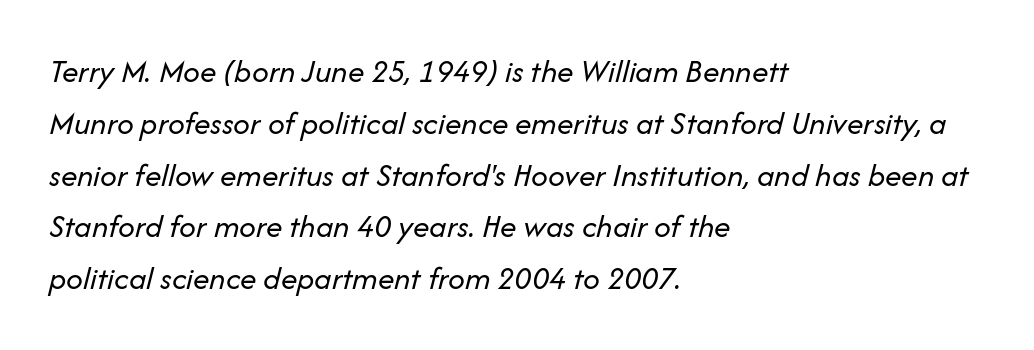
{"italic": "yes", "lean": "right", "slant_degrees": 14, "bold": "no", "weight": "regular", "width": "normal", "stroke_contrast": "low", "x_height": "medium", "monospaced": "no", "underline": "no", "align": "left", "line_spacing": "normal", "line_spacing_ratio": 1.57, "letter_spacing": "normal", "letter_spacing_em": 0.0, "glyph_px": 33}
